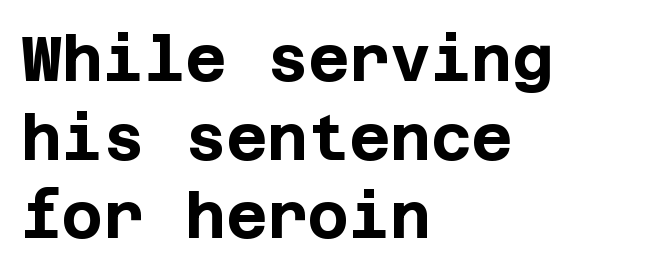
The image shows 63 px bold sans-serif type, upright; set left-aligned, normal line spacing (1.25x), normal letter spacing, not underlined; low stroke contrast and a large x-height.
